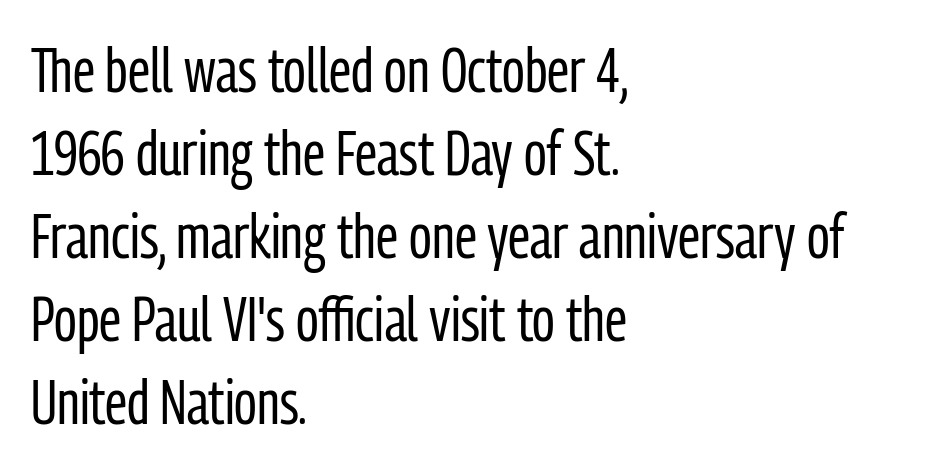
The image shows 62 px regular-weight, condensed sans-serif type, upright; set left-aligned, normal line spacing (1.34x), normal letter spacing, not underlined; low stroke contrast and a medium x-height.
